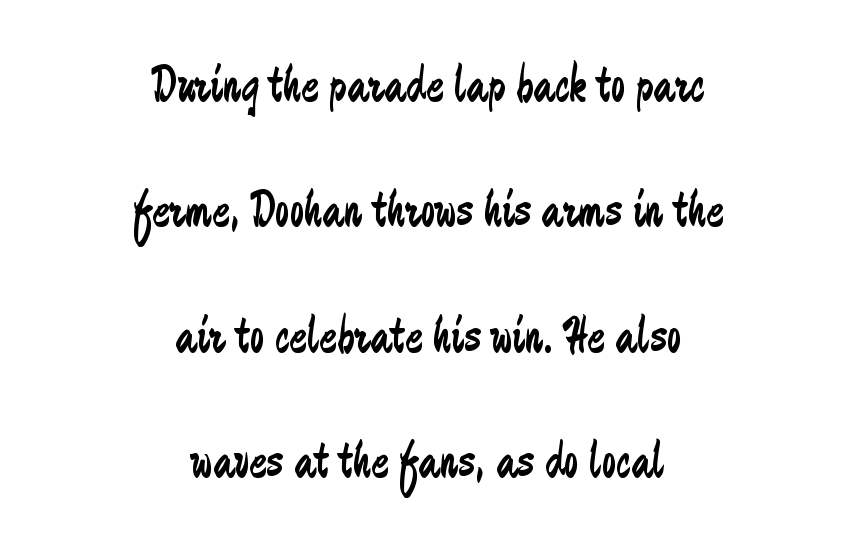
{"serif": "no", "bold": "no", "weight": "regular", "width": "condensed", "stroke_contrast": "low", "x_height": "small", "monospaced": "no", "underline": "no", "align": "center", "line_spacing": "loose", "line_spacing_ratio": 2.41, "letter_spacing": "normal", "letter_spacing_em": 0.0, "glyph_px": 52}
